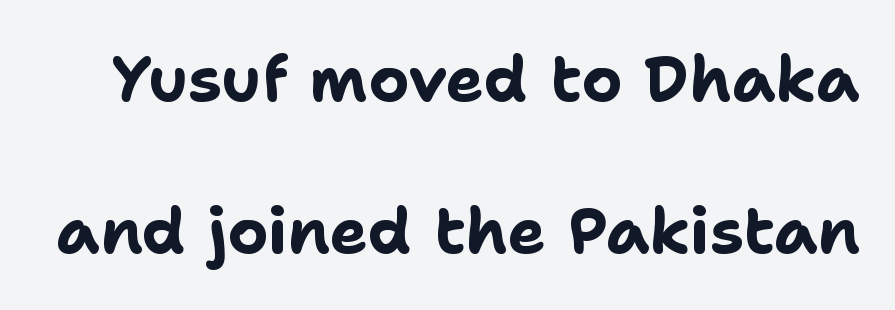
The rendering uses a bold face; every stroke is thick and dark. The gap between lines stays unmarked. Note the varied advance widths — an 'i' is clearly narrower than an 'm'. In terms of leading, this rendering errs on the spacious side.
